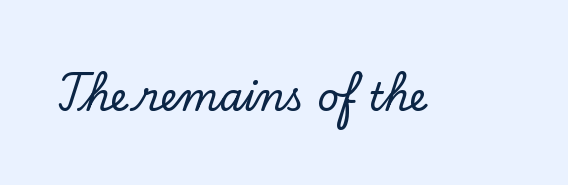
The image shows 38 px serif type; set normal letter spacing, not underlined; low stroke contrast and a small x-height.
